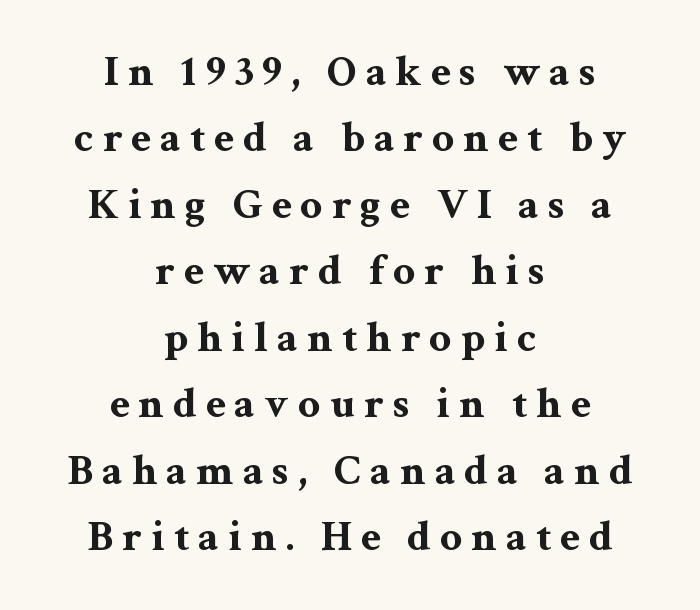
The image shows 44 px bold, wide serif type, upright; set centered, normal line spacing (1.51x), unusually wide letter spacing (+0.2 em), not underlined; medium stroke contrast and a medium x-height.
